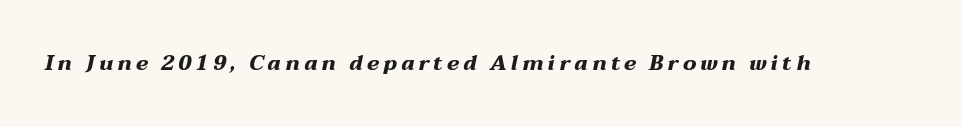
Italic? Definitely — the glyphs are oblique. A dark, heavy texture on the line: the type is bold. Clear beneath every line of the passage.
